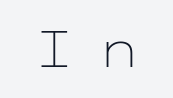
{"serif": "no", "italic": "no", "bold": "no", "weight": "light", "width": "wide", "stroke_contrast": "low", "x_height": "medium", "underline": "no", "letter_spacing": "wide", "letter_spacing_em": 0.4, "glyph_px": 51}
